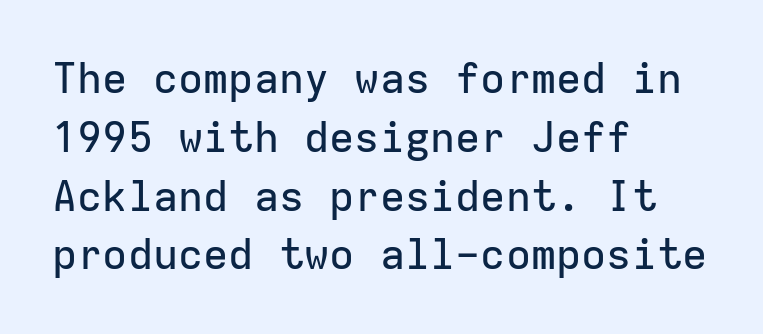
Typographically, this falls in the sans-serif category. These lines keep a tight, regular rhythm from letter to letter. The foot of each line stays bare and open. The compositor pushed each line to the left boundary.
